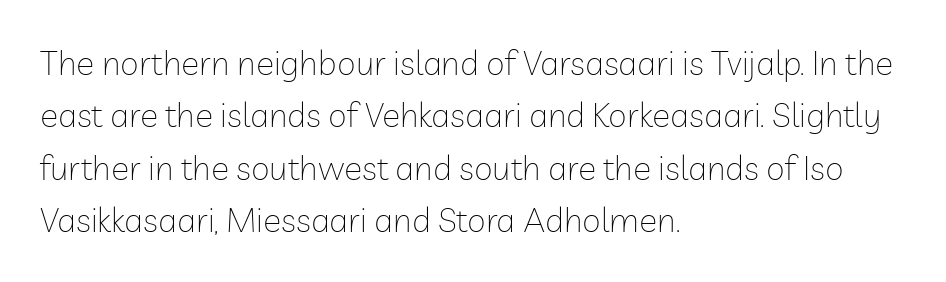
{"serif": "no", "italic": "no", "bold": "no", "weight": "thin", "width": "normal", "stroke_contrast": "low", "x_height": "medium", "monospaced": "no", "underline": "no", "align": "left", "line_spacing": "normal", "line_spacing_ratio": 1.54, "letter_spacing": "normal", "letter_spacing_em": 0.0, "glyph_px": 34}
